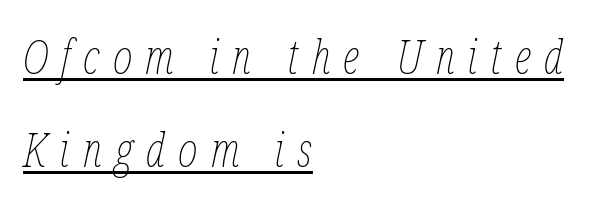
The image shows 47 px thin, condensed type, italic (leaning right); set left-aligned, loose line spacing (1.97x), unusually wide letter spacing (+0.28 em), underlined; low stroke contrast and a medium x-height.
